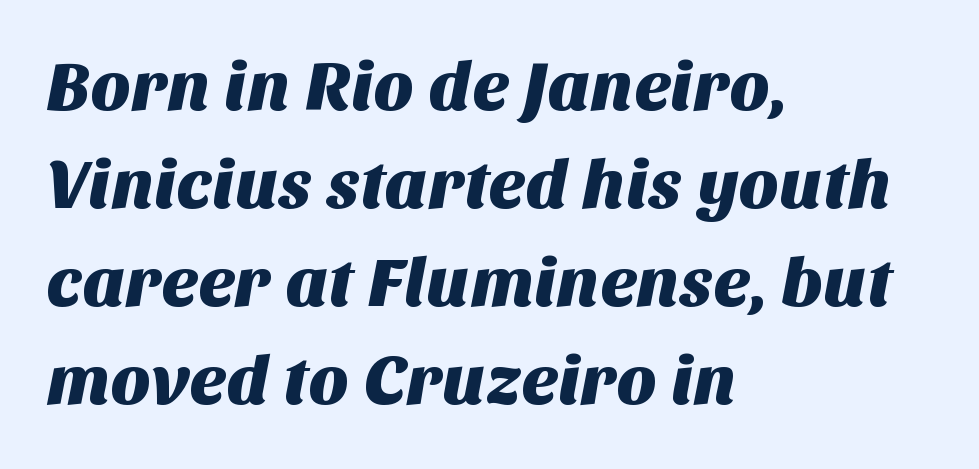
Stroke terminals: plain, sans-serif. Here the glyphs are tracked normally, forming tight word shapes. Check the space under the baseline: it is left empty. If you measured baseline to baseline, you'd find a middling distance.
